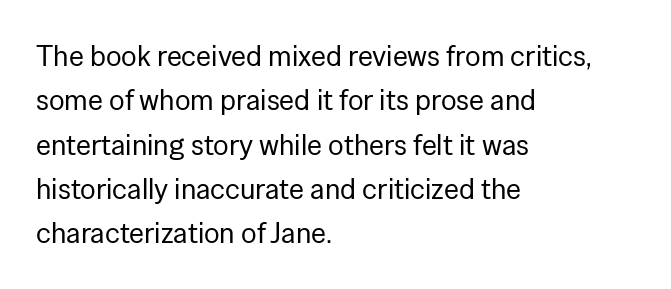
Horizontal alignment here is leftward, the default for most running prose. The font's upright variant was chosen for this text. Quick note: underline off. How are the letters spaced? Ordinarily, with no added tracking. Character widths vary here, with narrow letters taking less room than wide ones.
